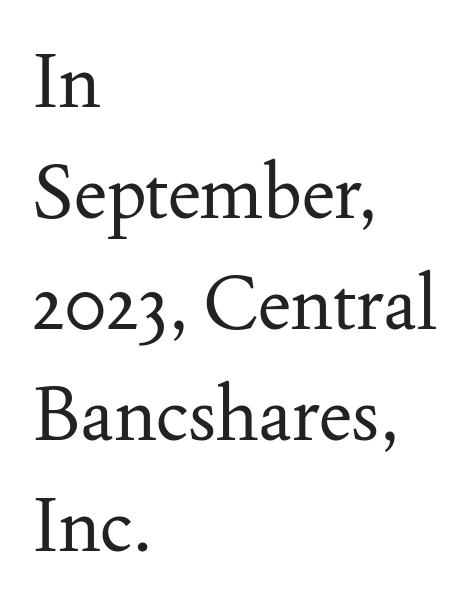
Q: Is the text bold? A: No.
Q: Is the text italic (slanted)? A: No, it is upright.
Q: Is the typeface a serif or a sans-serif typeface? A: Serif.
Q: Is the text underlined? A: No.
Q: How is the paragraph aligned? A: Left-aligned.
Q: Is the spacing between letters normal or unusually wide? A: Normal.
Q: Is the spacing between lines tight, normal or loose? A: Normal.
Q: Width (condensed, normal, or wide)? A: Normal.
Q: Stroke contrast? A: Medium.
Q: x-height? A: Small.
Q: Monospaced? A: No.
